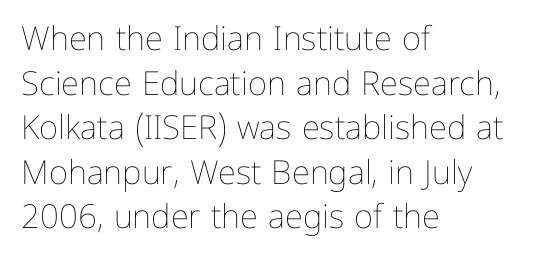
Q: Is the text bold? A: No.
Q: Is the text italic (slanted)? A: No, it is upright.
Q: Is the text underlined? A: No.
Q: How is the paragraph aligned? A: Left-aligned.
Q: Is the spacing between letters normal or unusually wide? A: Normal.
Q: Is the spacing between lines tight, normal or loose? A: Normal.
Q: Width (condensed, normal, or wide)? A: Normal.
Q: Stroke contrast? A: Low.
Q: x-height? A: Medium.
Q: Monospaced? A: No.
